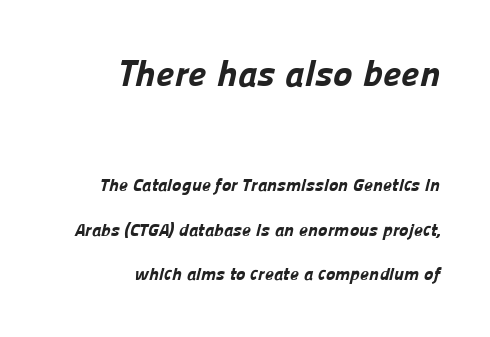
Proportional: the letters do not fall into vertical columns. Has an underline been added? It has not. The compositor pushed each line to the right boundary. Stroke terminals: plain, sans-serif. Top chunk: large. Bottom chunk: small. Does extra space separate the letters? No, they use regular spacing.
